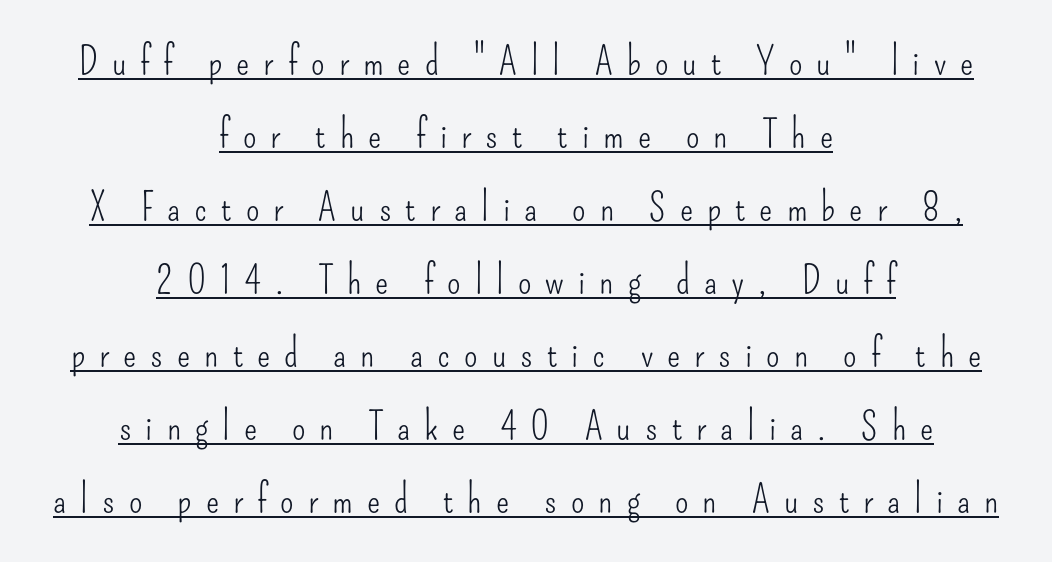
Q: Is the text bold? A: No.
Q: Is the text italic (slanted)? A: No, it is upright.
Q: Is the typeface a serif or a sans-serif typeface? A: Sans-serif.
Q: Is the text underlined? A: Yes.
Q: How is the paragraph aligned? A: Centered.
Q: Is the spacing between letters normal or unusually wide? A: Unusually wide.
Q: Width (condensed, normal, or wide)? A: Condensed.
Q: Stroke contrast? A: Low.
Q: x-height? A: Small.
Q: Monospaced? A: No.
